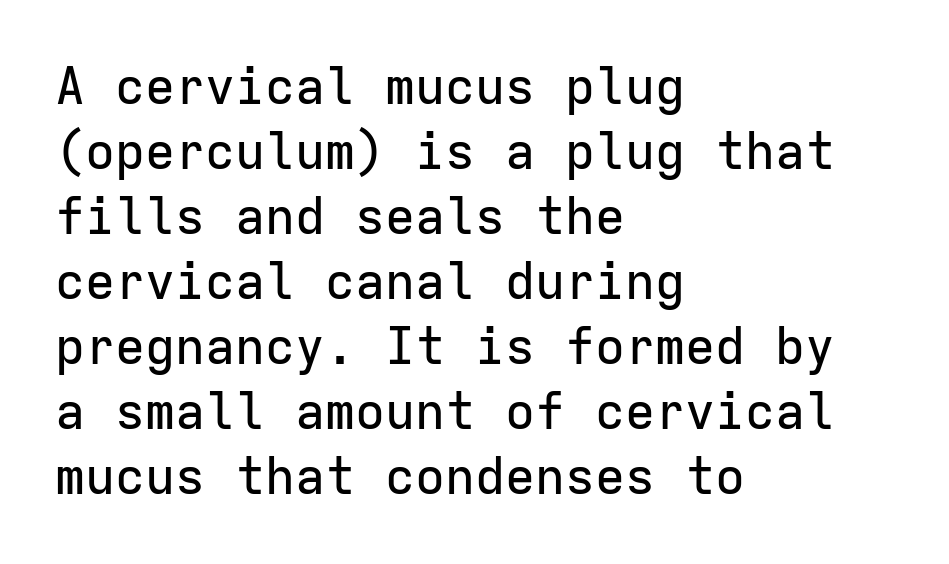
{"serif": "no", "italic": "no", "width": "normal", "stroke_contrast": "low", "x_height": "medium", "monospaced": "yes", "underline": "no", "align": "left", "line_spacing": "normal", "line_spacing_ratio": 1.3, "letter_spacing": "normal", "letter_spacing_em": 0.0, "glyph_px": 50}
